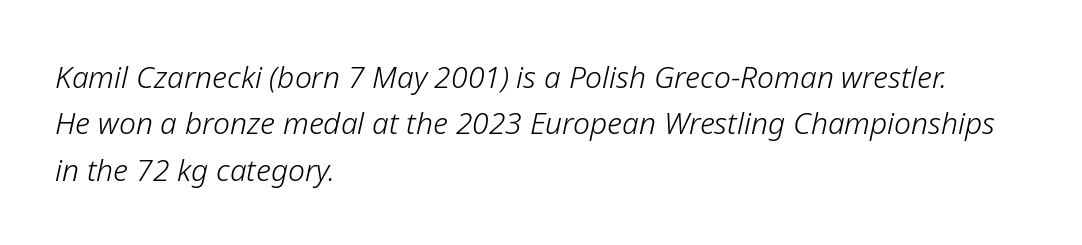
Q: Is the text bold? A: No.
Q: Is the text italic (slanted)? A: Yes, it leans right by about 12 degrees.
Q: Is the text underlined? A: No.
Q: How is the paragraph aligned? A: Left-aligned.
Q: Is the spacing between letters normal or unusually wide? A: Normal.
Q: Is the spacing between lines tight, normal or loose? A: Normal.
Q: Width (condensed, normal, or wide)? A: Normal.
Q: Stroke contrast? A: Low.
Q: x-height? A: Medium.
Q: Monospaced? A: No.
